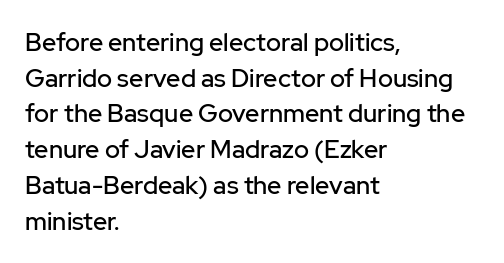
Q: Is the text italic (slanted)? A: No, it is upright.
Q: Is the text underlined? A: No.
Q: How is the paragraph aligned? A: Left-aligned.
Q: Is the spacing between letters normal or unusually wide? A: Normal.
Q: Is the spacing between lines tight, normal or loose? A: Normal.
